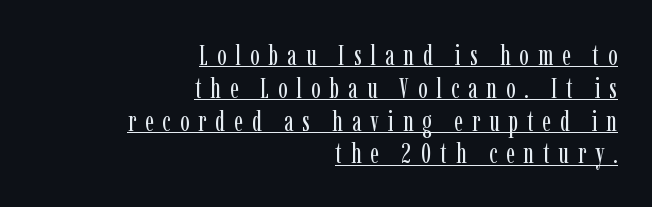
Here the designer chose a conventional face with non-uniform glyph widths. This is the regular roman posture of the typeface. Descenders here cross a horizontal rule under the line. Each line ends at the same right margin while the left side varies. Ink coverage per letter is moderate at most.
